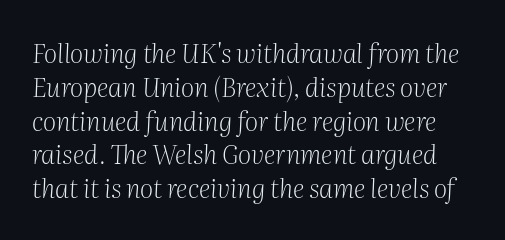
{"italic": "yes", "lean": "right", "slant_degrees": 2, "bold": "no", "underline": "no", "line_spacing": "normal", "line_spacing_ratio": 1.3, "letter_spacing": "normal", "letter_spacing_em": 0.0, "glyph_px": 26}
